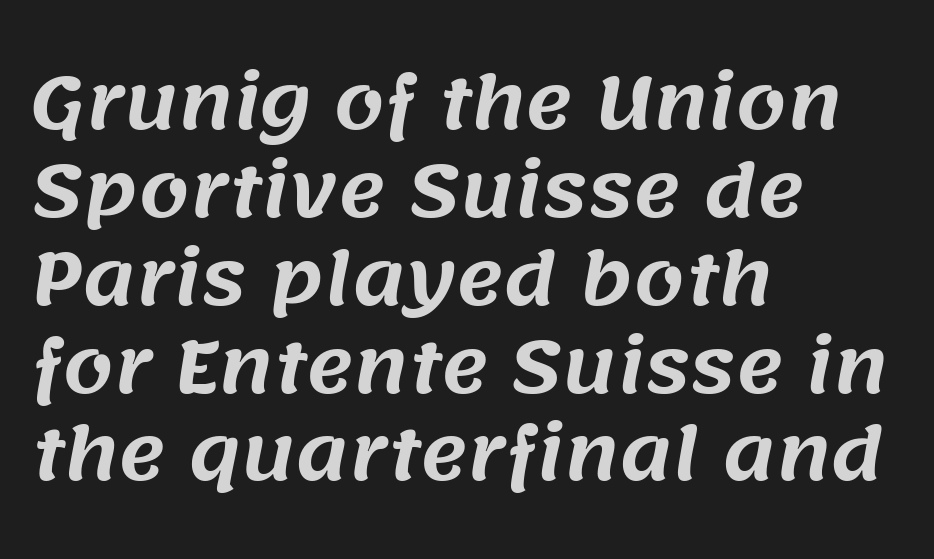
A clean baseline with only descenders dipping below it. This sample has the flowing, uneven cadence of proportional lettering. A typesetter would call this zero additional tracking. Examine the stroke ends and you'll find no serifs.
